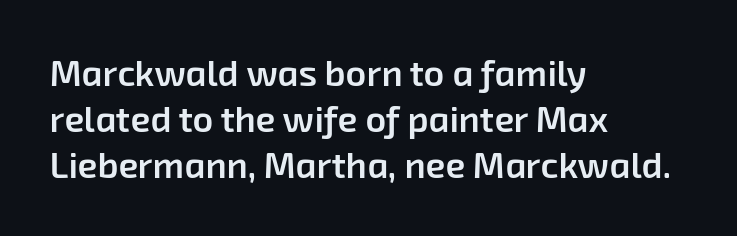
Is there much room between lines? A standard amount, neither cramped nor airy. Bare-footed words on every line. Weight check: semibold — heavier than regular, not quite bold. Do the characters align in a grid? No, the font is proportional. Nope, no serifs anywhere on these letters. Words appear dense and cohesive because spacing is normal.
